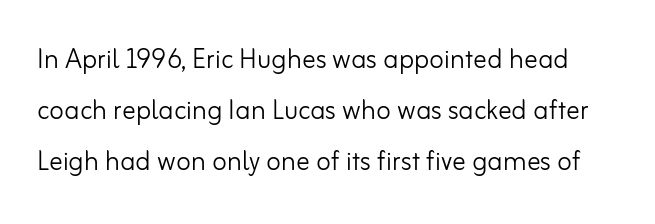
The letters advance in unequal steps, a hallmark of proportional type. Reading down the column, the eye jumps a familiar distance to each next line. You can tell it's not italic because the verticals are truly vertical. Grotesque or geometric, the face here clearly has no serifs. A typesetter would call this zero additional tracking.
